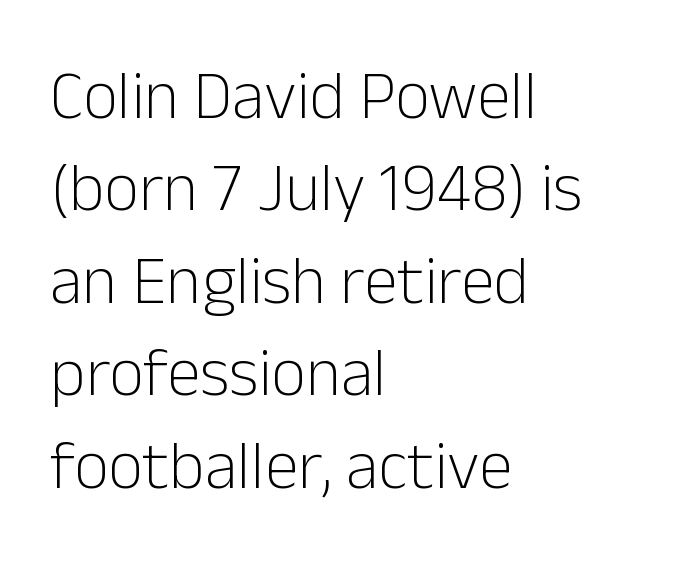
Inter-character spacing is left at the font's built-in metrics. Notice how descenders clear the ascenders below comfortably — that's standard leading. The font family rendered here belongs to the sans-serif group. Unlike italic type, these characters show no tilt at all.
